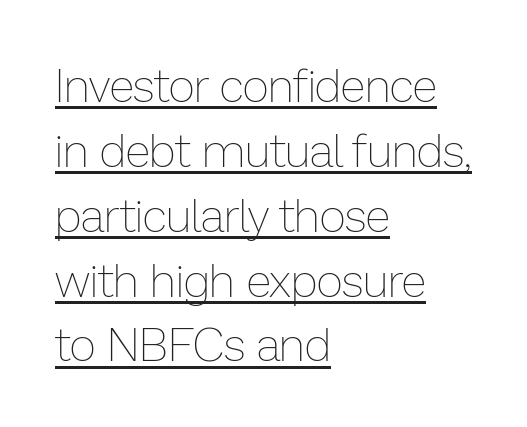
The image shows 46 px thin type, upright; set left-aligned, normal line spacing (1.41x), normal letter spacing, underlined; low stroke contrast and a medium x-height.
